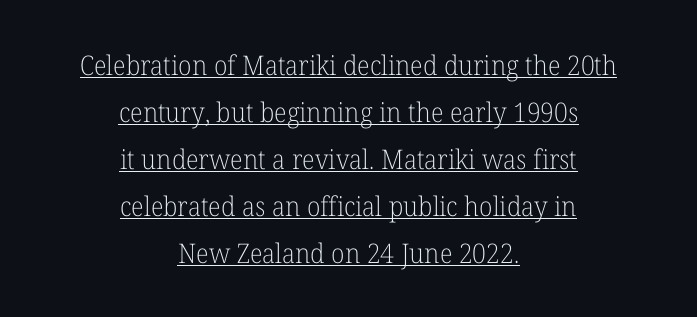
The specimen includes a rule beneath the text block's lines. Weight: not bold — regular or lighter. The text block is weighted toward neither margin, spreading evenly from the middle. It's the straight-up-and-down kind of type. The horizontal fit of the characters is conventional and even.
